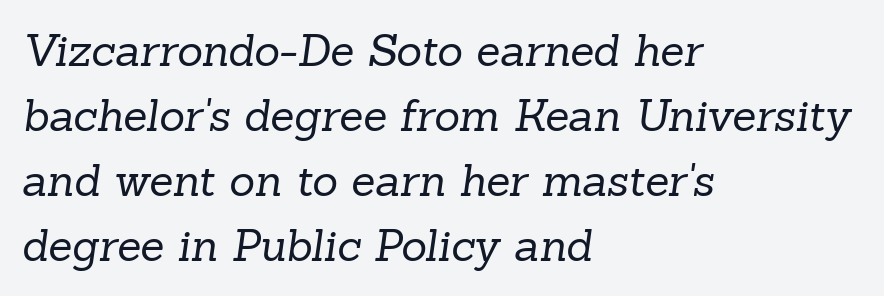
Check the space under the baseline: it is left empty. The rag falls on the right side of this text block. No extra tracking has been applied to these lines. Nothing heavy about these letters — not bold at all. Yep, those are serifs on the letters. Looks like regular typesetting: each glyph gets only the width it needs.
